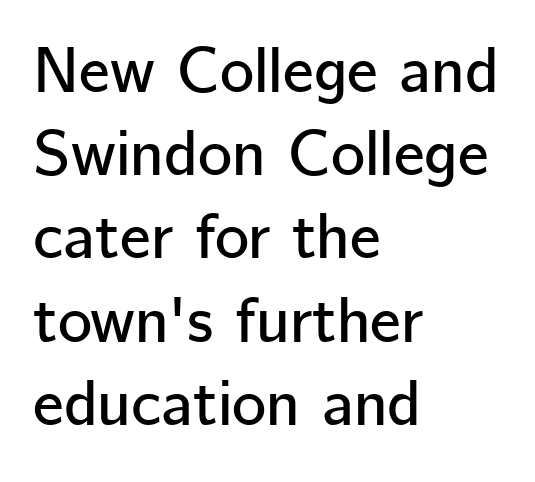
Q: Is the text italic (slanted)? A: No, it is upright.
Q: Is the typeface a serif or a sans-serif typeface? A: Sans-serif.
Q: Is the text underlined? A: No.
Q: How is the paragraph aligned? A: Left-aligned.
Q: Is the spacing between letters normal or unusually wide? A: Normal.
Q: Is the spacing between lines tight, normal or loose? A: Normal.
Q: Width (condensed, normal, or wide)? A: Normal.
Q: Stroke contrast? A: Low.
Q: x-height? A: Medium.
Q: Monospaced? A: No.
